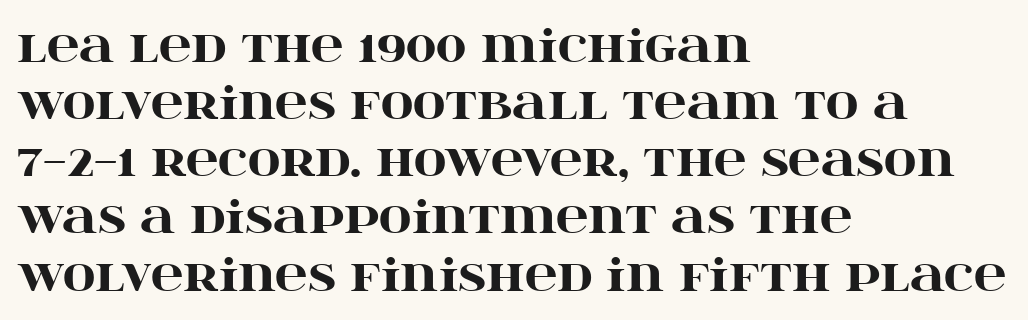
Q: Is the text bold? A: Yes.
Q: Is the text italic (slanted)? A: No, it is upright.
Q: Is the typeface a serif or a sans-serif typeface? A: Serif.
Q: Is the text underlined? A: No.
Q: How is the paragraph aligned? A: Left-aligned.
Q: Is the spacing between letters normal or unusually wide? A: Normal.
Q: Is the spacing between lines tight, normal or loose? A: Normal.
Q: Width (condensed, normal, or wide)? A: Wide.
Q: Stroke contrast? A: High.
Q: x-height? A: Large.
Q: Monospaced? A: No.
